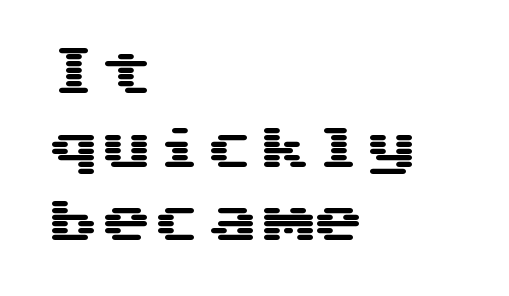
Q: Is the text italic (slanted)? A: No, it is upright.
Q: Is the typeface a serif or a sans-serif typeface? A: Sans-serif.
Q: Is the text underlined? A: No.
Q: How is the paragraph aligned? A: Left-aligned.
Q: Is the spacing between letters normal or unusually wide? A: Normal.
Q: Is the spacing between lines tight, normal or loose? A: Normal.
Q: Width (condensed, normal, or wide)? A: Wide.
Q: Stroke contrast? A: Medium.
Q: x-height? A: Medium.
